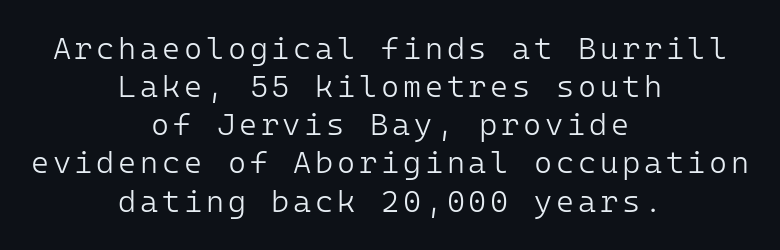
The image shows 31 px light sans-serif type, upright, monospaced; set centered, line spacing 1.23x, not underlined; low stroke contrast and a medium x-height.
